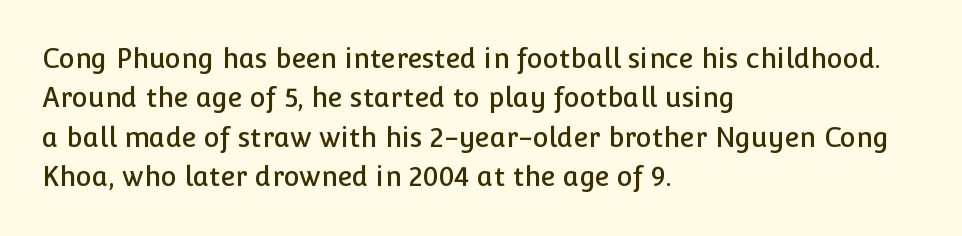
Rule under the text: the space is simply empty. The passage is arranged the way most books set body copy — flush left. This is the regular roman posture of the typeface. Default kerning and tracking; the words read as compact shapes.
